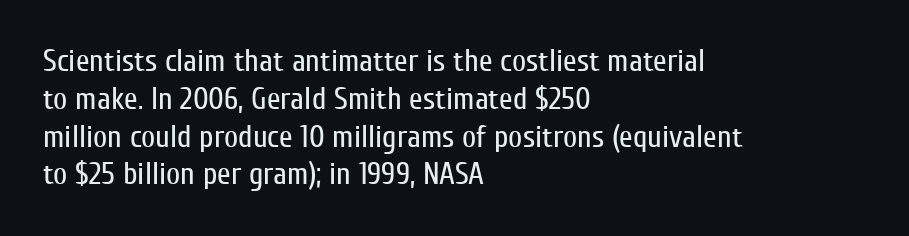
Weight: in the light-to-regular range. Left-aligned paragraph, ragged on the right. It's the straight-up-and-down kind of type. This sample has the flowing, uneven cadence of proportional lettering. Decoration check: the copy has no underline.
